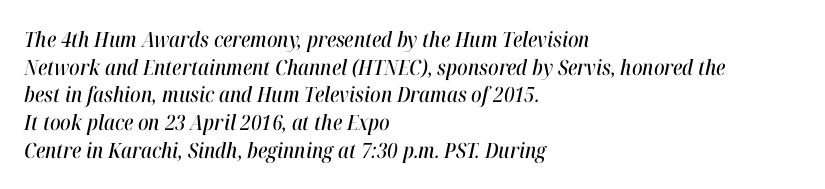
The image shows 21 px text type, italic (leaning right); set left-aligned, normal line spacing (1.32x), normal letter spacing, not underlined.
